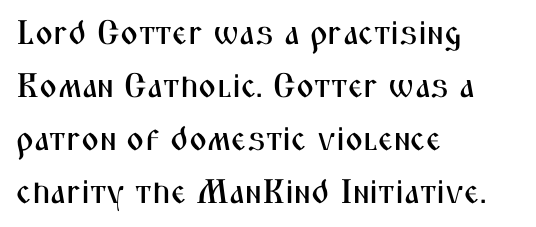
The lettering stays uniformly vertical, giving the passage a roman look. The type is set solid horizontally, with unmodified tracking. The typeface chosen for these lines omits serifs. One-word summary of the alignment: left.
